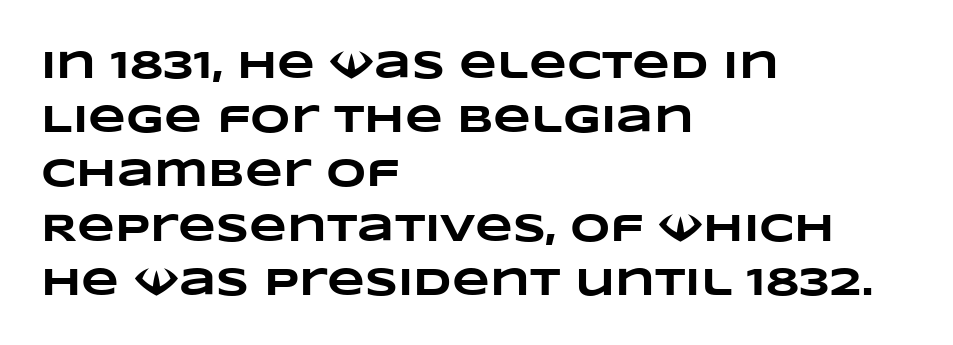
The image shows 39 px heavy, wide type; set left-aligned, normal line spacing (1.39x), normal letter spacing, not underlined; low stroke contrast and a large x-height.
